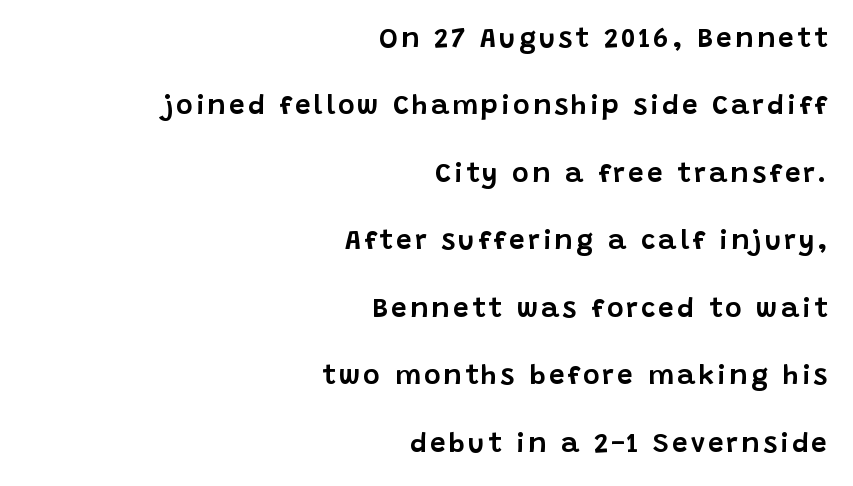
The image shows 28 px sans-serif type, upright; set right-aligned, loose line spacing (2.41x), not underlined; low stroke contrast and a large x-height.
